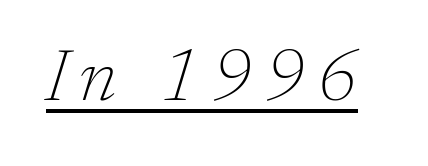
{"serif": "yes", "italic": "yes", "lean": "right", "slant_degrees": 17, "bold": "no", "weight": "thin", "width": "normal", "stroke_contrast": "low", "x_height": "medium", "monospaced": "no", "underline": "yes", "glyph_px": 73}
